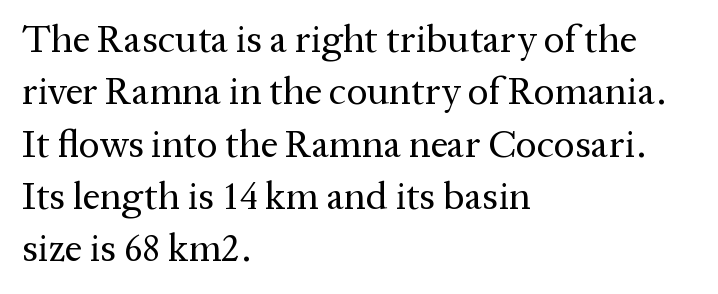
Q: Is the text bold? A: No.
Q: Is the text italic (slanted)? A: No, it is upright.
Q: Is the typeface a serif or a sans-serif typeface? A: Serif.
Q: Is the text underlined? A: No.
Q: How is the paragraph aligned? A: Left-aligned.
Q: Is the spacing between letters normal or unusually wide? A: Normal.
Q: Is the spacing between lines tight, normal or loose? A: Normal.
Q: Width (condensed, normal, or wide)? A: Normal.
Q: Stroke contrast? A: Medium.
Q: x-height? A: Medium.
Q: Monospaced? A: No.
